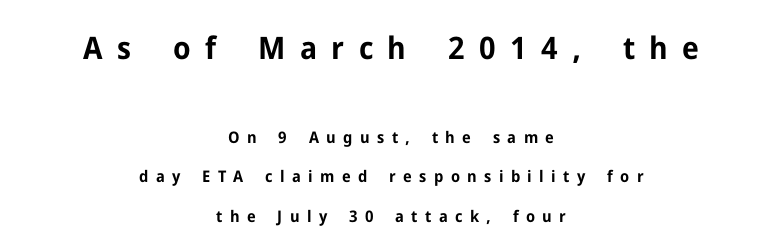
The image shows 31 px bold sans-serif type, upright; set centered, loose line spacing (2.44x), unusually wide letter spacing (+0.46 em), not underlined; the first (top) block is 1.94x larger; low stroke contrast and a medium x-height.
